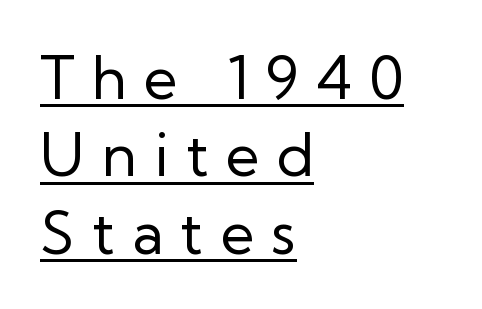
Counters stay open thanks to moderate or lighter strokes. Rendered with straight, roman letterforms. Examine the stroke ends and you'll find no serifs. Caption: multi-line text, flush left, ragged right. The face used here is rendered with a markedly widened letterfit. A baseline rule has been typeset under these characters.
